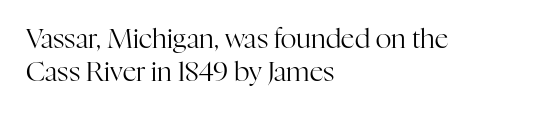
The image shows 27 px text type, upright; set left-aligned, line spacing 1.21x, normal letter spacing, not underlined.
